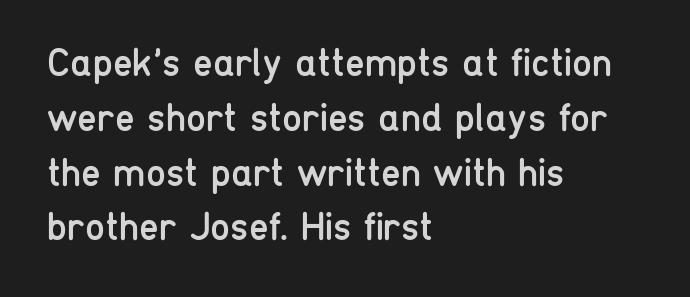
Each line starts at the same left margin while the right side varies. What's the leading like? Ordinary, nothing unusual. This rendering leaves character spacing at its baseline value. Stem width sits at or under what a default text font uses. In terms of letterform style, serifs are entirely absent. A typesetter would call this proportional, since set widths differ per character.
